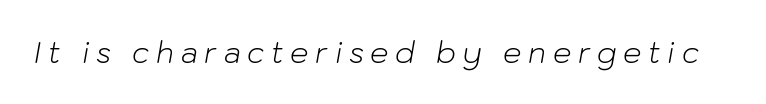
{"italic": "yes", "lean": "right", "slant_degrees": 10, "bold": "no", "weight": "light", "width": "normal", "stroke_contrast": "low", "x_height": "medium", "monospaced": "no", "underline": "no", "letter_spacing": "wide", "letter_spacing_em": 0.23, "glyph_px": 29}
